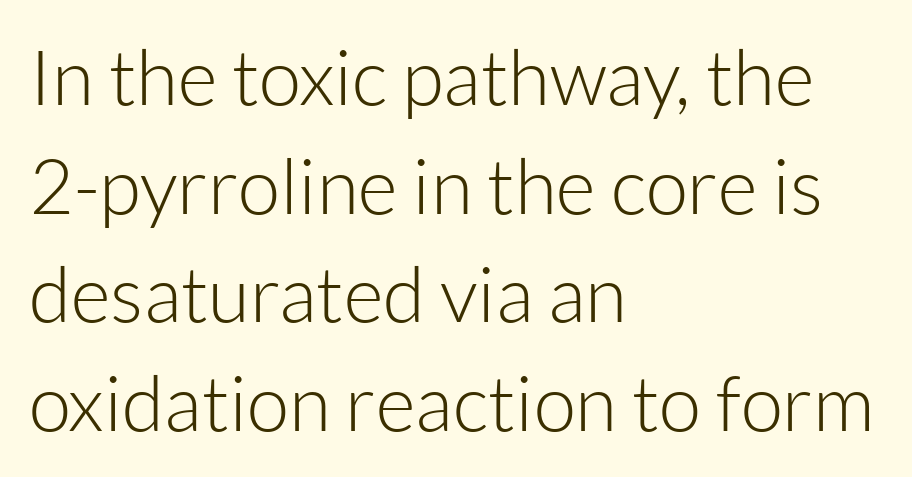
{"serif": "no", "italic": "no", "bold": "no", "weight": "light", "width": "normal", "stroke_contrast": "low", "x_height": "medium", "monospaced": "no", "underline": "no", "align": "left", "line_spacing": "normal", "line_spacing_ratio": 1.41, "letter_spacing": "normal", "letter_spacing_em": 0.0, "glyph_px": 77}
